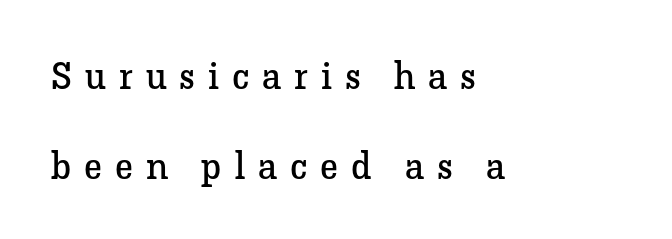
Q: Is the text bold? A: No.
Q: Is the text italic (slanted)? A: No, it is upright.
Q: Is the typeface a serif or a sans-serif typeface? A: Serif.
Q: Is the text underlined? A: No.
Q: How is the paragraph aligned? A: Left-aligned.
Q: Is the spacing between letters normal or unusually wide? A: Unusually wide.
Q: Is the spacing between lines tight, normal or loose? A: Loose.
Q: Width (condensed, normal, or wide)? A: Normal.
Q: Stroke contrast? A: Low.
Q: x-height? A: Medium.
Q: Monospaced? A: No.
